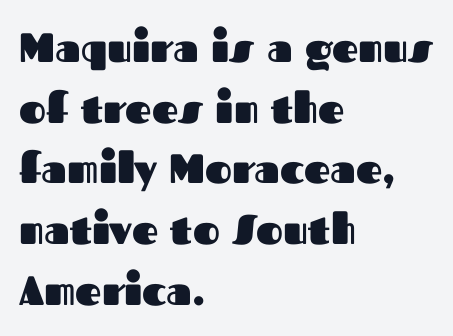
Q: Is the text bold? A: Yes.
Q: Is the text italic (slanted)? A: No, it is upright.
Q: Is the typeface a serif or a sans-serif typeface? A: Sans-serif.
Q: Is the text underlined? A: No.
Q: How is the paragraph aligned? A: Left-aligned.
Q: Is the spacing between letters normal or unusually wide? A: Normal.
Q: Is the spacing between lines tight, normal or loose? A: Normal.
Q: Width (condensed, normal, or wide)? A: Normal.
Q: Stroke contrast? A: Medium.
Q: x-height? A: Medium.
Q: Monospaced? A: No.
